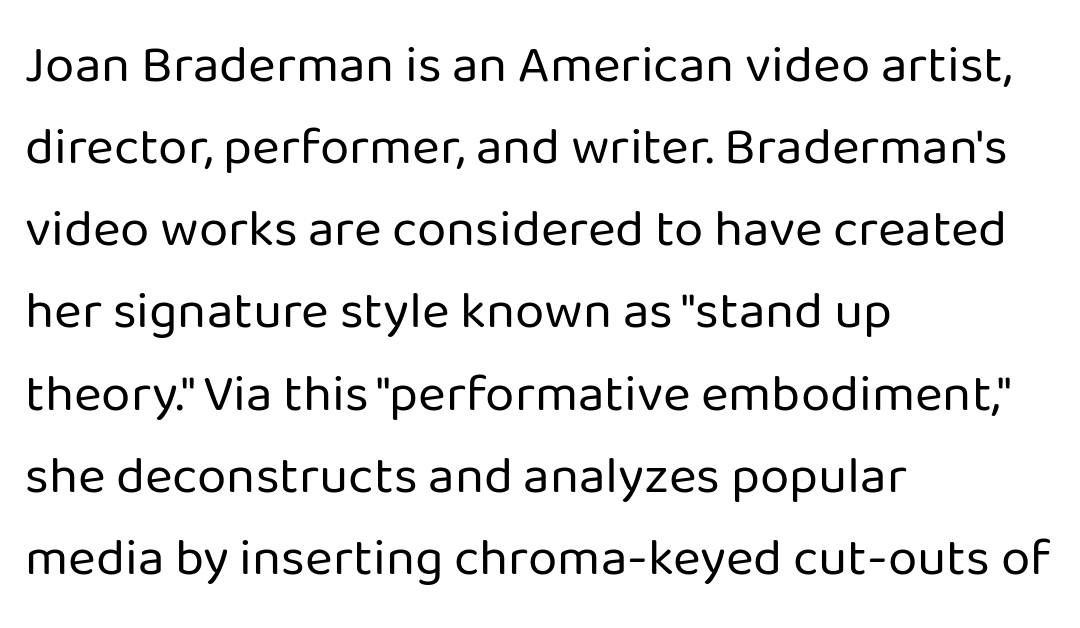
Tracking value appears to be zero — textbook default spacing. The passage shown is not underscored anywhere. Regarding serifs, this sample does without them. Line beginnings align vertically; line endings do not. The face looks like a standard text weight, possibly lighter.
